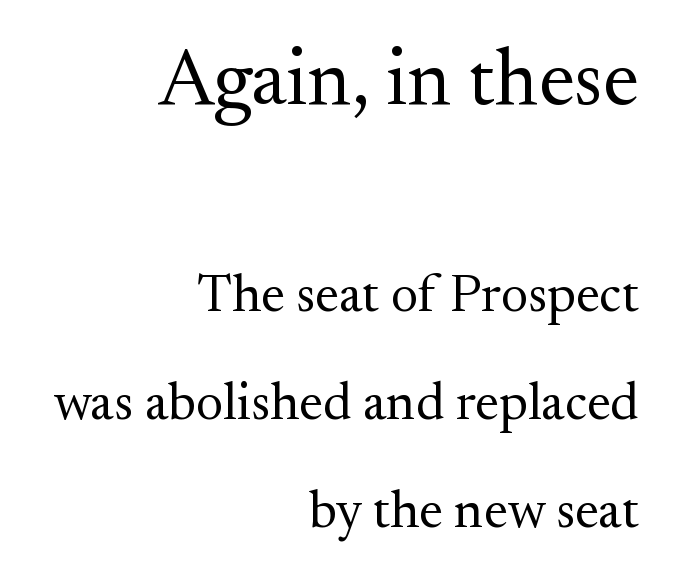
Q: Is the text bold? A: No.
Q: Is the text italic (slanted)? A: No, it is upright.
Q: Is the typeface a serif or a sans-serif typeface? A: Serif.
Q: Is the text underlined? A: No.
Q: How is the paragraph aligned? A: Right-aligned.
Q: Is the spacing between letters normal or unusually wide? A: Normal.
Q: Is the spacing between lines tight, normal or loose? A: Loose.
Q: Which block of text is set in a larger size, the first (top) or the second (bottom)? A: The first (top) one.
Q: Width (condensed, normal, or wide)? A: Normal.
Q: Stroke contrast? A: Medium.
Q: x-height? A: Small.
Q: Monospaced? A: No.
